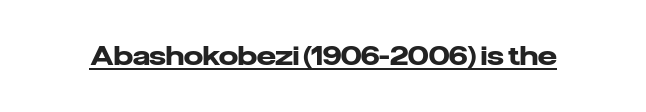
The image shows 27 px bold type, upright; set normal letter spacing, underlined.
